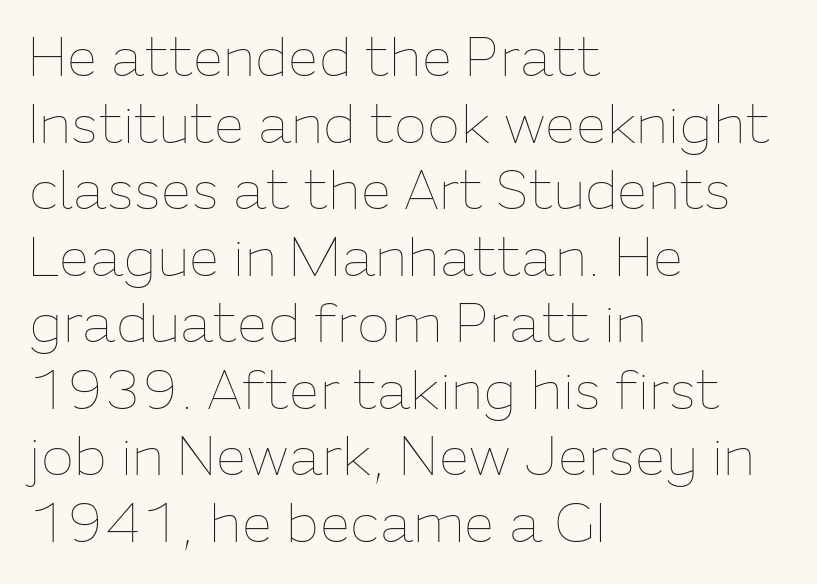
Ordinary non-slanted type is in use. A typesetter would call this proportional, since set widths differ per character. Compared with a typical body face, this is equally light or lighter still. The lines are quadded left. Underlining? Definitely not there. Here the glyphs are tracked normally, forming tight word shapes.
